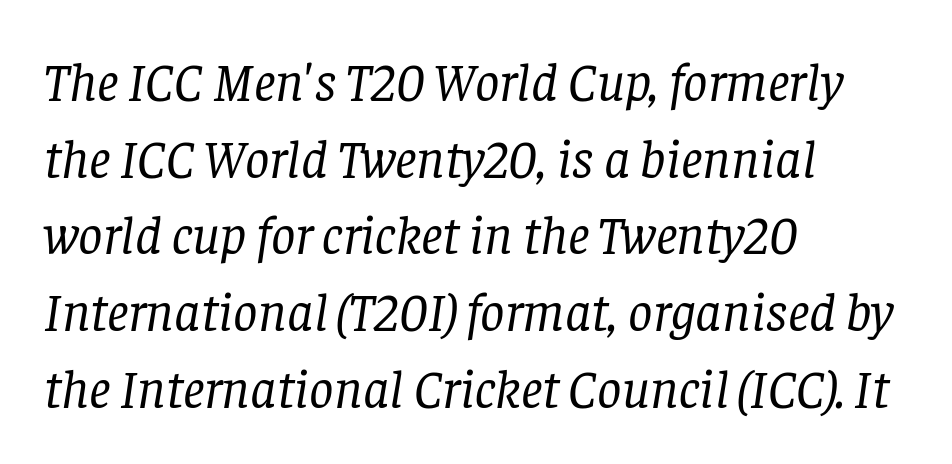
Q: Is the text bold? A: No.
Q: Is the text italic (slanted)? A: Yes, it leans right by about 8 degrees.
Q: Is the typeface a serif or a sans-serif typeface? A: Serif.
Q: Is the text underlined? A: No.
Q: How is the paragraph aligned? A: Left-aligned.
Q: Is the spacing between letters normal or unusually wide? A: Normal.
Q: Is the spacing between lines tight, normal or loose? A: Normal.
Q: Width (condensed, normal, or wide)? A: Normal.
Q: Stroke contrast? A: Low.
Q: x-height? A: Large.
Q: Monospaced? A: No.
